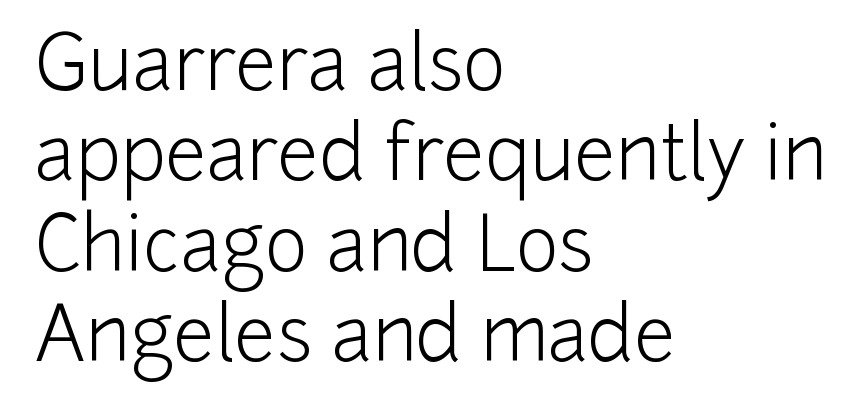
Q: Is the text bold? A: No.
Q: Is the text italic (slanted)? A: No, it is upright.
Q: Is the typeface a serif or a sans-serif typeface? A: Sans-serif.
Q: Is the text underlined? A: No.
Q: How is the paragraph aligned? A: Left-aligned.
Q: Is the spacing between letters normal or unusually wide? A: Normal.
Q: Width (condensed, normal, or wide)? A: Normal.
Q: Stroke contrast? A: Low.
Q: x-height? A: Medium.
Q: Monospaced? A: No.
